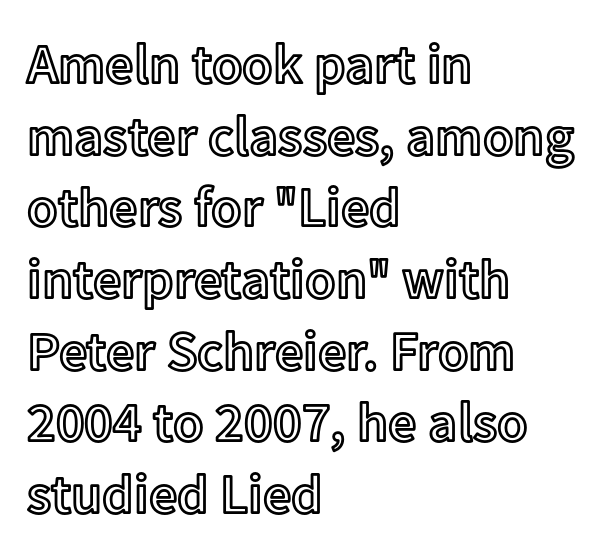
This rendering features lettering with no underline. Each new line begins a customary step beneath the previous one. Every stem runs plumb, perpendicular to the baseline. Proportional: the letters do not fall into vertical columns. Line beginnings align vertically; line endings do not. The letterforms sit shoulder to shoulder at normal distance.
